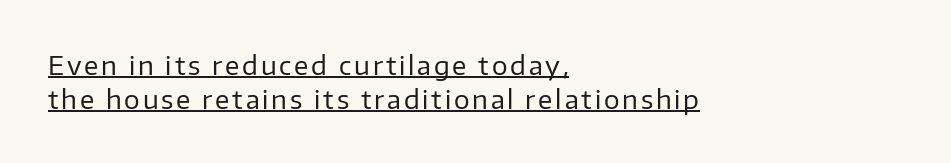
{"italic": "no", "bold": "no", "underline": "yes", "align": "left", "line_spacing": "normal", "line_spacing_ratio": 1.29, "glyph_px": 26}
